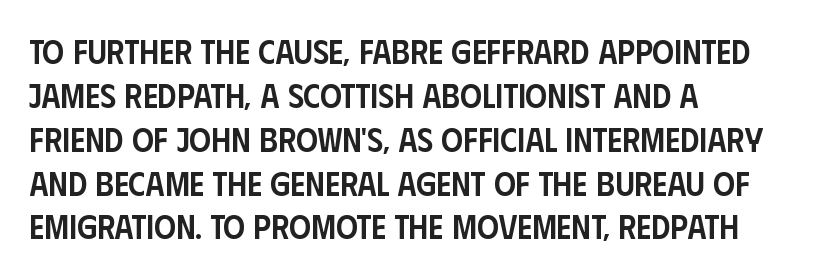
Q: Is the text bold? A: Semi-bold.
Q: Is the text italic (slanted)? A: No, it is upright.
Q: Is the typeface a serif or a sans-serif typeface? A: Sans-serif.
Q: Is the text underlined? A: No.
Q: How is the paragraph aligned? A: Left-aligned.
Q: Is the spacing between letters normal or unusually wide? A: Normal.
Q: Is the spacing between lines tight, normal or loose? A: Normal.
Q: Width (condensed, normal, or wide)? A: Condensed.
Q: Stroke contrast? A: Low.
Q: x-height? A: Large.
Q: Monospaced? A: No.
